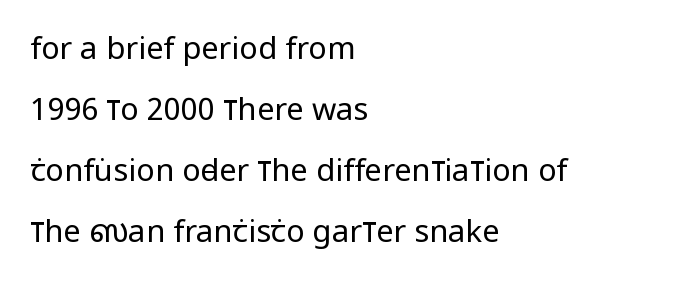
The image shows 31 px regular-weight, condensed sans-serif type, upright; set left-aligned, loose line spacing (1.97x), normal letter spacing, not underlined; low stroke contrast and a large x-height.
